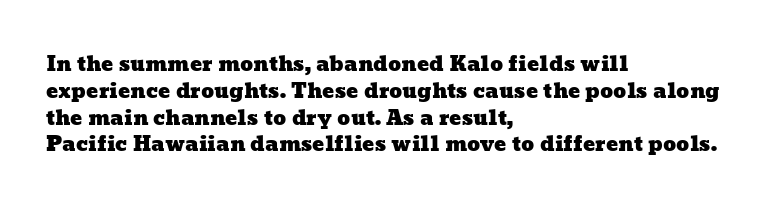
Q: Is the text underlined? A: No.
Q: How is the paragraph aligned? A: Left-aligned.
Q: Is the spacing between letters normal or unusually wide? A: Normal.
Q: Is the spacing between lines tight, normal or loose? A: Normal.
